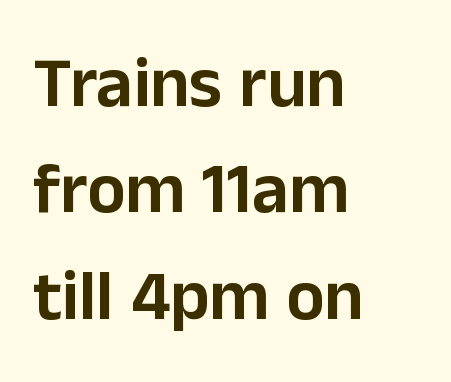
{"serif": "no", "italic": "no", "width": "normal", "stroke_contrast": "low", "x_height": "medium", "monospaced": "no", "underline": "no", "align": "left", "line_spacing": "normal", "line_spacing_ratio": 1.5, "letter_spacing": "normal", "letter_spacing_em": 0.0, "glyph_px": 71}
